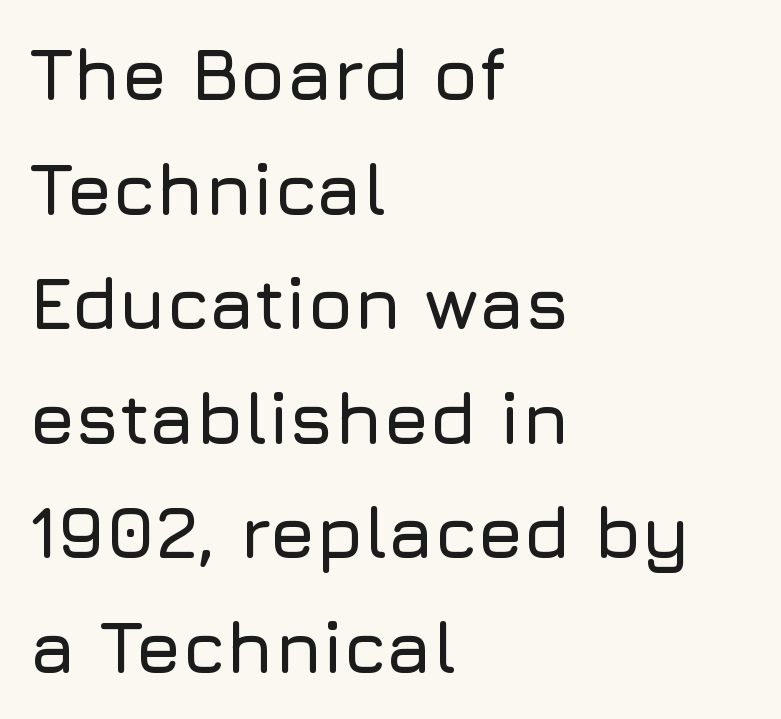
The designer left line spacing at the default. All the whitespace from short lines collects on the right. The horizontal fit of the characters is conventional and even. Unlike italic type, these characters show no tilt at all.
